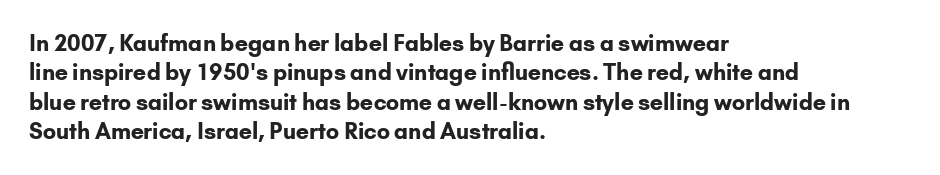
The vertical gap from one line to the next is medium. The rendering uses a bold face; every stroke is thick and dark. When letters stand straight like this, we call the style roman or upright. A typesetter would call this zero additional tracking.
